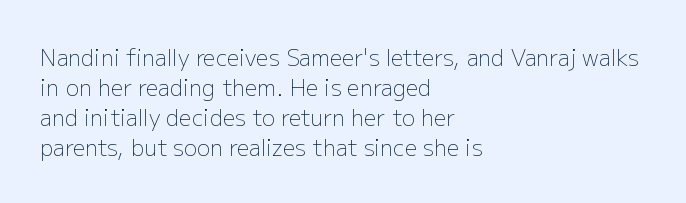
{"italic": "no", "bold": "no", "underline": "no", "align": "left", "line_spacing": "normal", "line_spacing_ratio": 1.36, "letter_spacing": "normal", "letter_spacing_em": 0.0, "glyph_px": 22}
